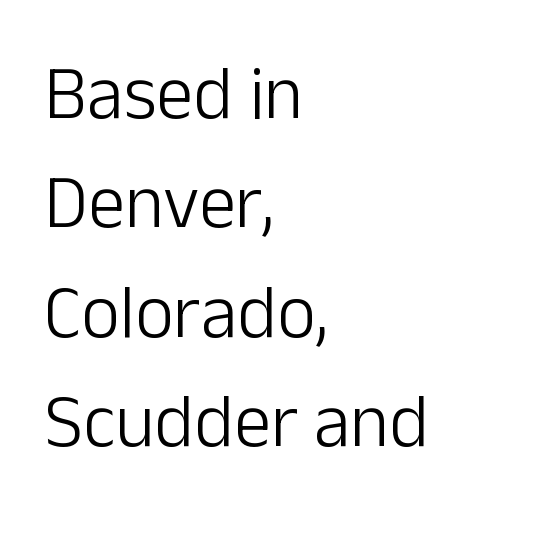
The image shows 75 px light sans-serif type, upright; set left-aligned, normal line spacing (1.46x), normal letter spacing, not underlined; low stroke contrast and a medium x-height.
